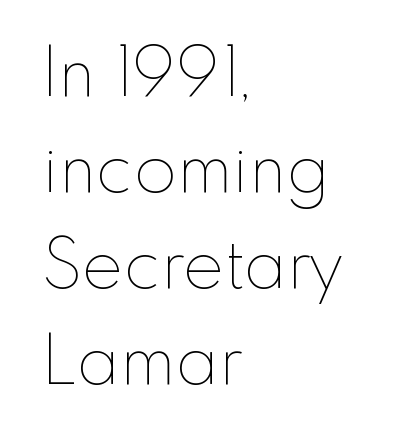
Stem width sits at or under what a default text font uses. Glance below the letters and you will spot only blank space. Baseline-to-baseline distance is the conventional proportion of letter height. Leftover space on each line is placed entirely after the last word.
